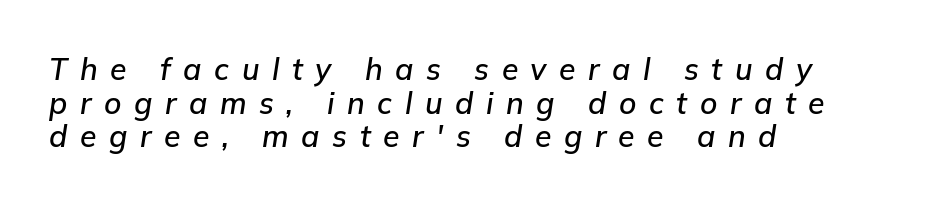
{"italic": "yes", "lean": "right", "slant_degrees": 9, "width": "normal", "stroke_contrast": "low", "x_height": "medium", "monospaced": "no", "underline": "no", "align": "left", "line_spacing": "tight", "line_spacing_ratio": 1.12, "letter_spacing": "wide", "letter_spacing_em": 0.42, "glyph_px": 30}
